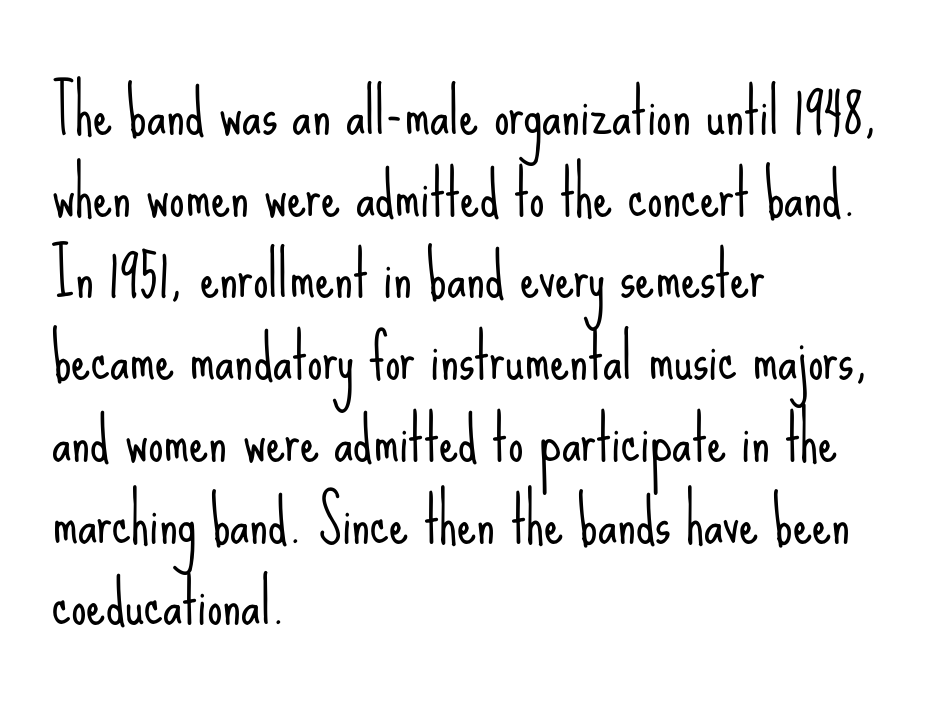
{"serif": "no", "italic": "no", "bold": "no", "weight": "light", "width": "condensed", "stroke_contrast": "low", "x_height": "small", "monospaced": "no", "underline": "no", "align": "left", "line_spacing": "normal", "line_spacing_ratio": 1.34, "letter_spacing": "normal", "letter_spacing_em": 0.0, "glyph_px": 61}
